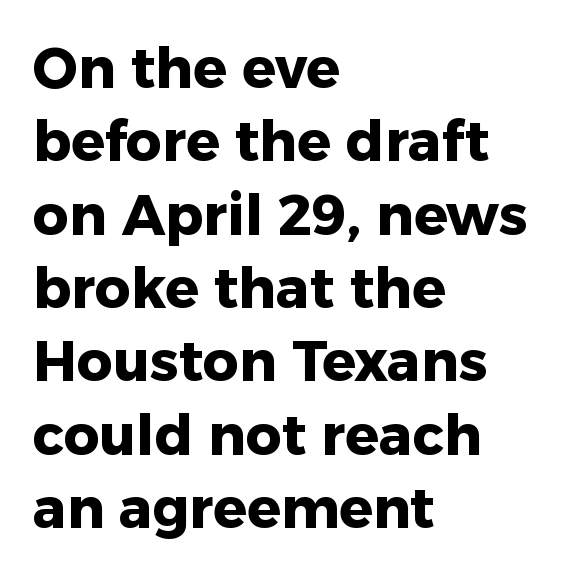
{"serif": "no", "italic": "no", "bold": "yes", "weight": "heavy", "width": "normal", "stroke_contrast": "low", "x_height": "medium", "monospaced": "no", "underline": "no", "align": "left", "line_spacing": "normal", "line_spacing_ratio": 1.31, "letter_spacing": "normal", "letter_spacing_em": 0.0, "glyph_px": 56}
